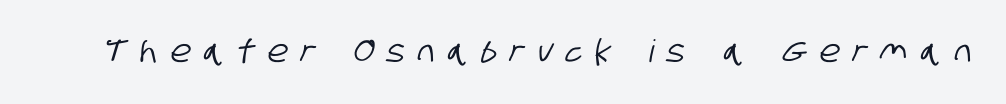
The image shows 31 px condensed sans-serif type; set unusually wide letter spacing (+0.42 em), not underlined; low stroke contrast and a large x-height.
